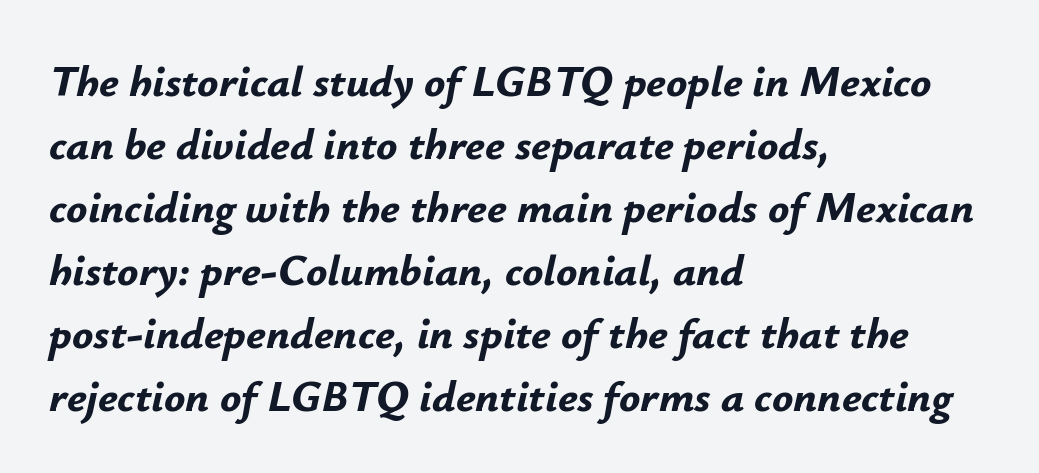
The image shows 44 px bold type, italic (leaning right); set left-aligned, normal line spacing (1.43x), normal letter spacing, not underlined; low stroke contrast and a small x-height.
